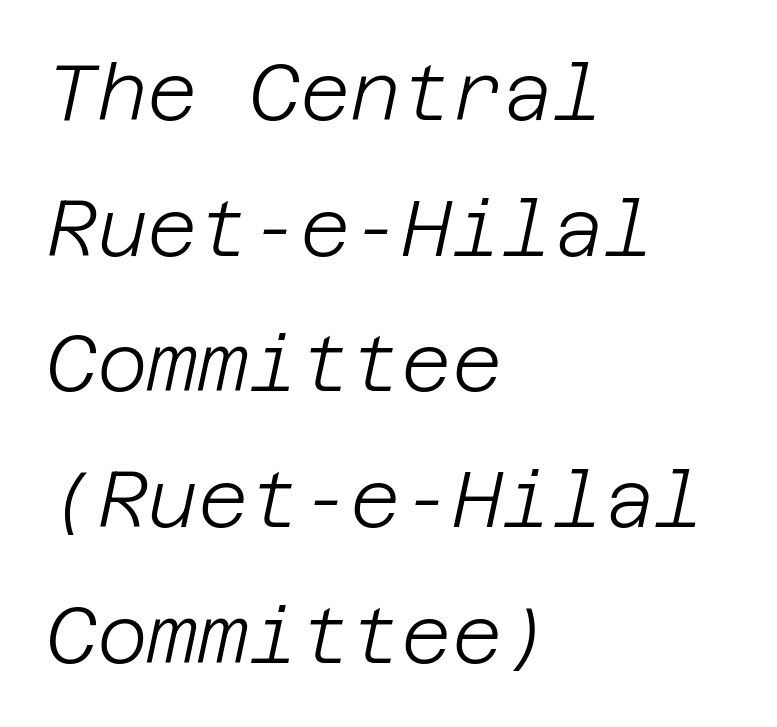
The image shows 78 px light type, italic (leaning right); set left-aligned, line spacing 1.74x, normal letter spacing, not underlined; low stroke contrast and a large x-height.
